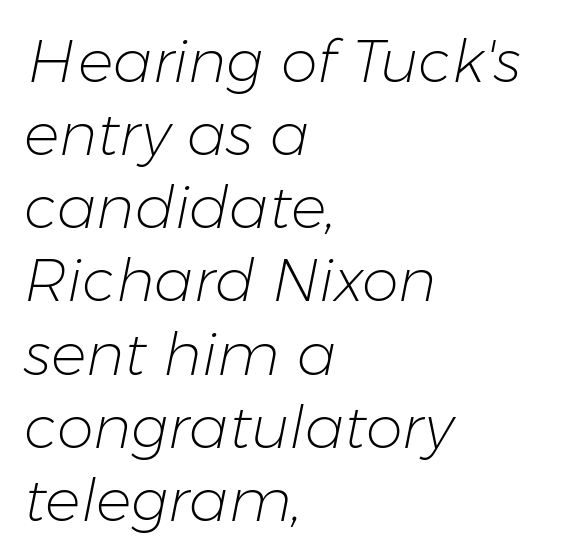
It's the slanting kind of type. Notice how the passage keeps a crisp vertical edge on the left only. The letters advance in unequal steps, a hallmark of proportional type. Nothing heavy about these letters — not bold at all. Unmarked baselines from the first word to the last. Does extra space separate the letters? No, they use regular spacing.
